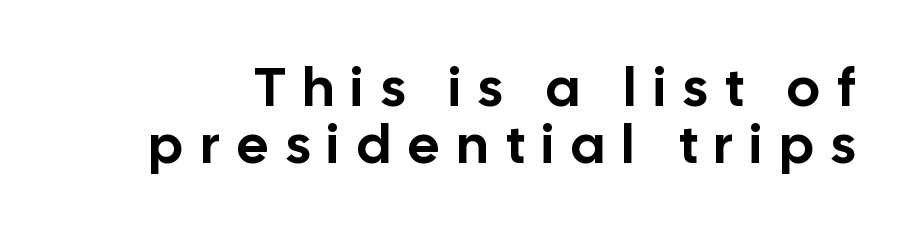
Q: Is the text italic (slanted)? A: No, it is upright.
Q: Is the typeface a serif or a sans-serif typeface? A: Sans-serif.
Q: Is the text underlined? A: No.
Q: Is the spacing between letters normal or unusually wide? A: Unusually wide.
Q: Is the spacing between lines tight, normal or loose? A: Tight.
Q: Width (condensed, normal, or wide)? A: Normal.
Q: Stroke contrast? A: Low.
Q: x-height? A: Medium.
Q: Monospaced? A: No.
